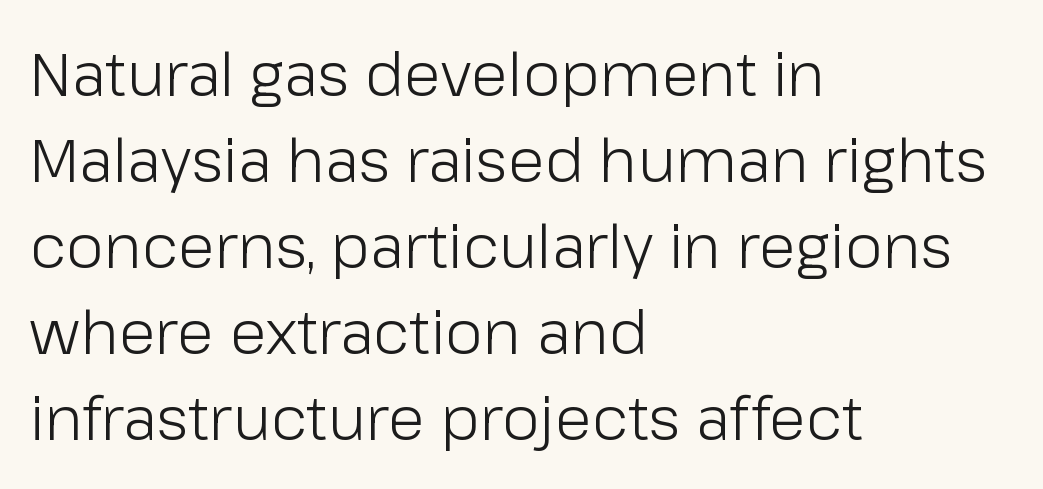
Weight: in the light-to-regular range. A normal amount of white space separates one row of letters from the next. The tracking reads as untouched default to a designer's eye. If you drew a line through each stem, it would be perfectly vertical. If you drew a ruler down the left edge, every line would touch it. Any mark beneath the type? The region is blank.
